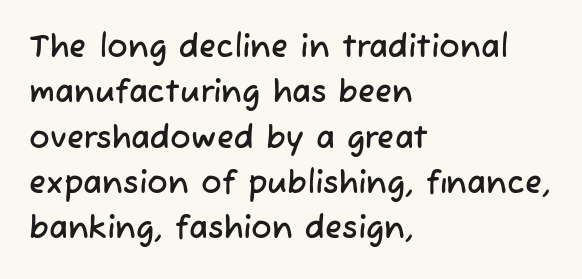
{"serif": "no", "width": "normal", "stroke_contrast": "low", "x_height": "medium", "monospaced": "no", "underline": "no", "align": "left", "line_spacing": "normal", "line_spacing_ratio": 1.46, "letter_spacing": "normal", "letter_spacing_em": 0.0, "glyph_px": 31}
